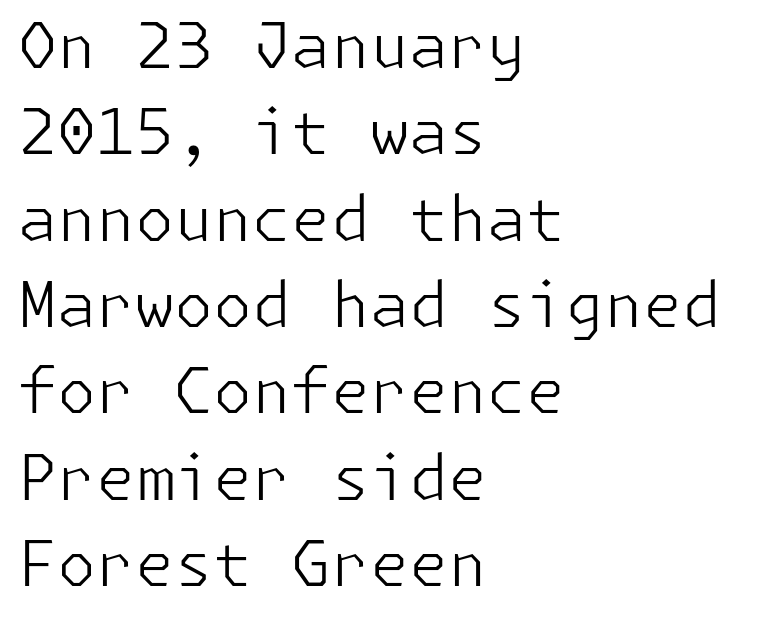
A typesetter would call this leading conventional body-copy spacing. Bare-footed words on every line. The font's upright variant was chosen for this text. Look at the tracking — it's just the regular setting, nothing added. Stems and bowls with no extra thickness — not bold.
